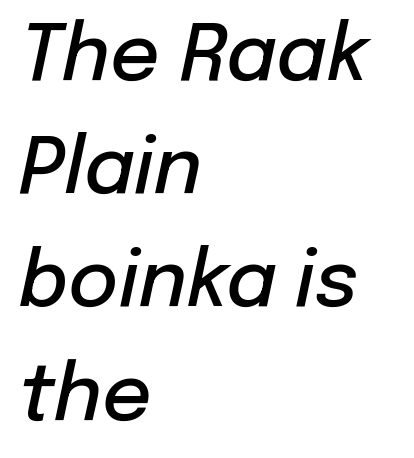
Q: Is the text bold? A: Semi-bold.
Q: Is the text italic (slanted)? A: Yes, it leans right by about 12 degrees.
Q: Is the text underlined? A: No.
Q: How is the paragraph aligned? A: Left-aligned.
Q: Is the spacing between letters normal or unusually wide? A: Normal.
Q: Is the spacing between lines tight, normal or loose? A: Normal.
Q: Width (condensed, normal, or wide)? A: Normal.
Q: Stroke contrast? A: Low.
Q: x-height? A: Medium.
Q: Monospaced? A: No.
